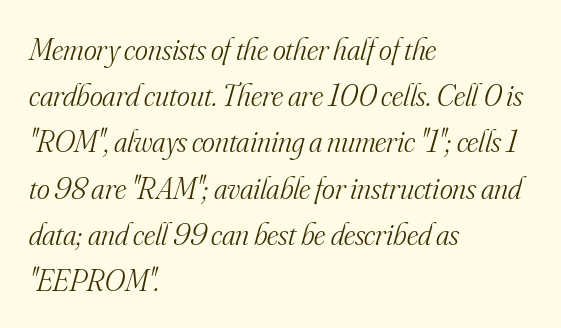
Q: Is the text bold? A: No.
Q: Is the text italic (slanted)? A: Yes, it leans right by about 16 degrees.
Q: Is the typeface a serif or a sans-serif typeface? A: Serif.
Q: Is the text underlined? A: No.
Q: How is the paragraph aligned? A: Left-aligned.
Q: Is the spacing between letters normal or unusually wide? A: Normal.
Q: Is the spacing between lines tight, normal or loose? A: Normal.
Q: Width (condensed, normal, or wide)? A: Normal.
Q: Stroke contrast? A: Medium.
Q: x-height? A: Small.
Q: Monospaced? A: No.
